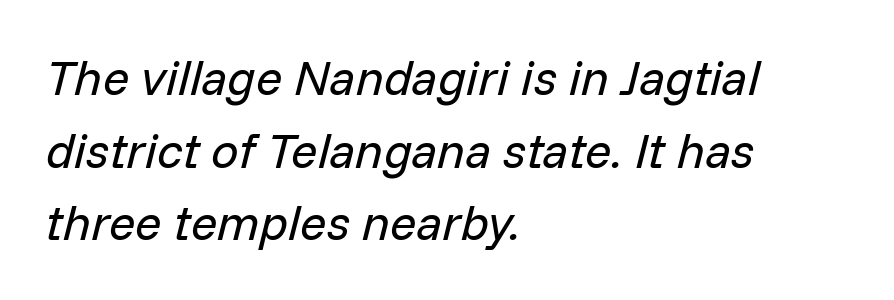
{"italic": "yes", "lean": "right", "slant_degrees": 14, "bold": "no", "weight": "regular", "width": "normal", "stroke_contrast": "low", "x_height": "medium", "monospaced": "no", "underline": "no", "align": "left", "line_spacing": "normal", "line_spacing_ratio": 1.48, "letter_spacing": "normal", "letter_spacing_em": 0.0, "glyph_px": 49}
